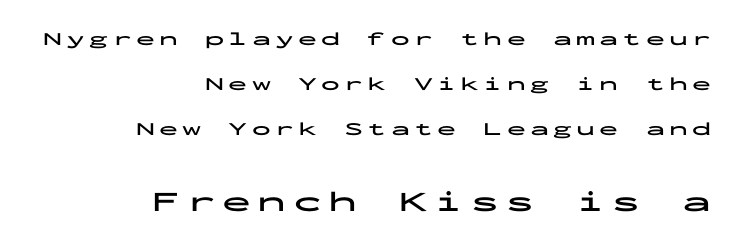
The letters march in equal steps, a hallmark of fixed-pitch type. Letter spacing: wide. Compared with a flush-left layout, this one pins lines to the opposite, right side. Rows of type keep a wide berth in the vertical direction. The more generous point size was reserved for the lower chunk.
